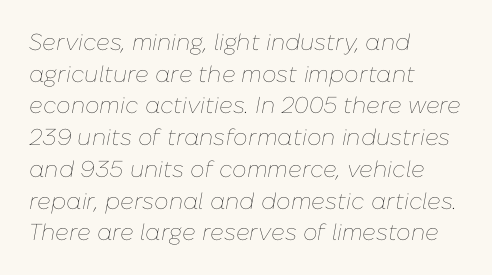
Q: Is the text bold? A: No.
Q: Is the text italic (slanted)? A: Yes, it leans right by about 10 degrees.
Q: Is the text underlined? A: No.
Q: How is the paragraph aligned? A: Left-aligned.
Q: Is the spacing between letters normal or unusually wide? A: Normal.
Q: Is the spacing between lines tight, normal or loose? A: Normal.
